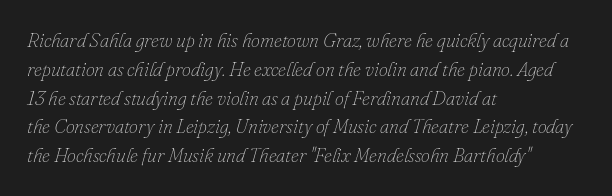
{"italic": "yes", "lean": "right", "slant_degrees": 16, "bold": "no", "underline": "no", "align": "left", "line_spacing": "normal", "line_spacing_ratio": 1.44, "letter_spacing": "normal", "letter_spacing_em": 0.0, "glyph_px": 20}
